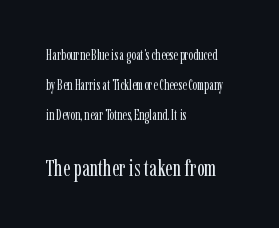
The image shows 23 px text type, upright; set left-aligned, loose line spacing (2.13x), normal letter spacing, not underlined; the second (bottom) block is 1.64x larger.
